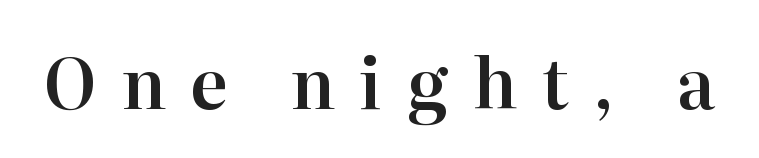
The type family on display is of the serif kind. Do the letters lean? They stand straight. Type without underlining. Is the letter spacing exaggerated? Yes — the characters are pushed far apart. You could not count columns in this text — the font is proportionally spaced.
